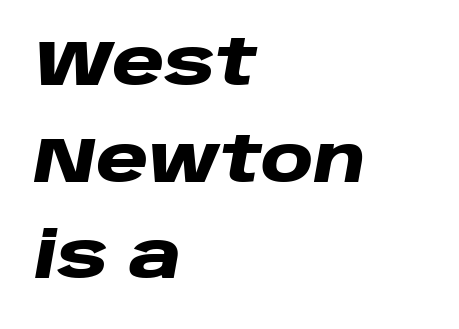
Honestly, the letter spacing is just normal — you wouldn't notice it. Caption: bold face, heavy strokes. The passage shown is not underscored anywhere. Italic: yes, the glyphs are oblique.
